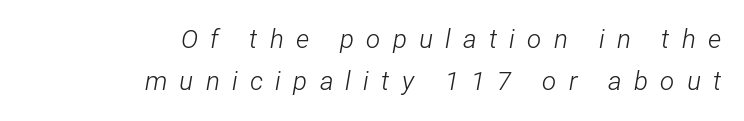
Q: Is the text bold? A: No.
Q: Is the text italic (slanted)? A: Yes, it leans right by about 12 degrees.
Q: Is the text underlined? A: No.
Q: How is the paragraph aligned? A: Right-aligned.
Q: Is the spacing between letters normal or unusually wide? A: Unusually wide.
Q: Is the spacing between lines tight, normal or loose? A: Normal.
